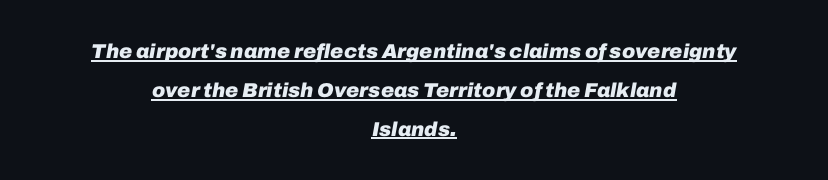
{"italic": "yes", "lean": "right", "slant_degrees": 10, "bold": "yes", "underline": "yes", "align": "center", "line_spacing": "loose", "line_spacing_ratio": 1.94, "letter_spacing": "normal", "letter_spacing_em": 0.0, "glyph_px": 20}
